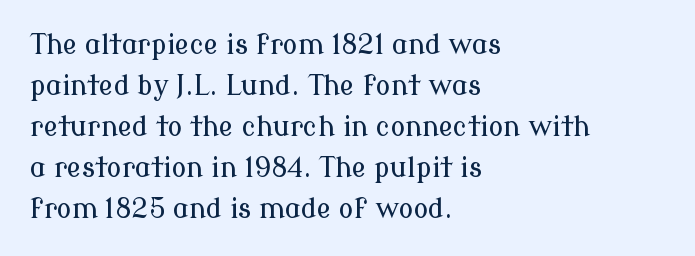
Q: Is the text italic (slanted)? A: No, it is upright.
Q: Is the text underlined? A: No.
Q: How is the paragraph aligned? A: Left-aligned.
Q: Is the spacing between letters normal or unusually wide? A: Normal.
Q: Is the spacing between lines tight, normal or loose? A: Normal.
